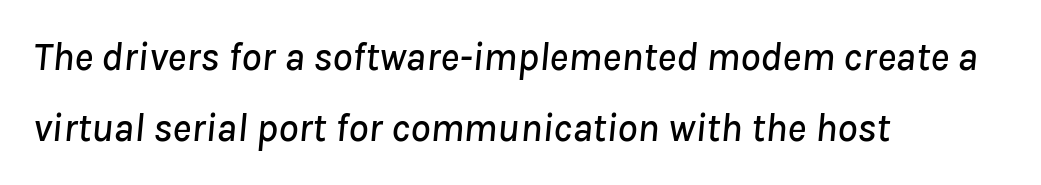
The image shows 40 px text type, italic (leaning right); set left-aligned, line spacing 1.77x, normal letter spacing, not underlined; low stroke contrast and a medium x-height.
